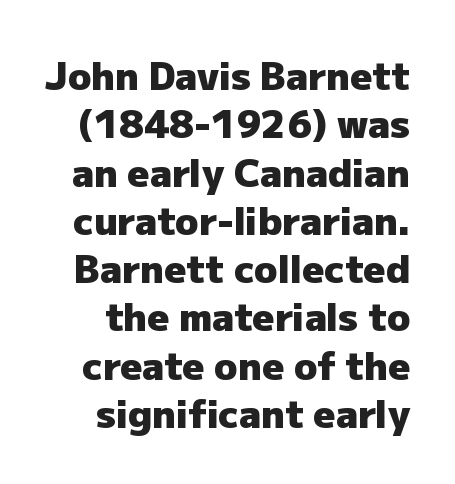
The image shows 38 px heavy sans-serif type, upright; set normal line spacing (1.27x), normal letter spacing, not underlined; low stroke contrast and a medium x-height.
